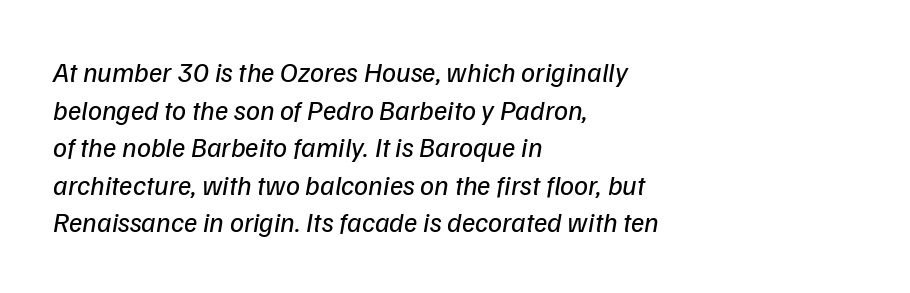
Classification — sans serif. This sample uses plain, unmodified letter spacing. Evenly set lines give the paragraph a standard silhouette. Left-aligned paragraph, ragged on the right.
